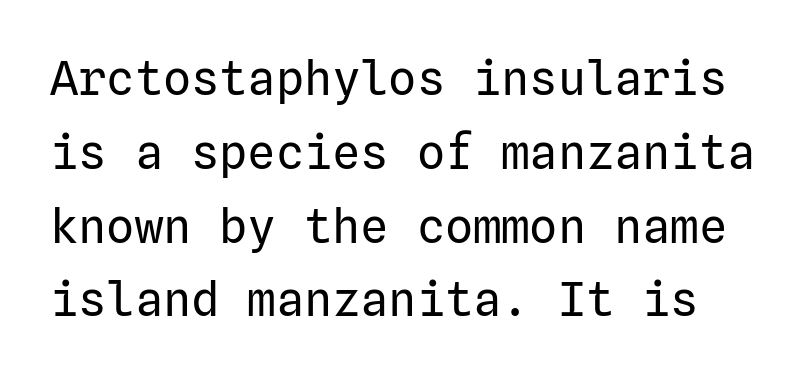
You can tell from the bare stems that sans-serif type was used. The strip under each line holds only bare page. Glyph-to-glyph distance matches everyday printed text. One glance says typical: line gaps are just what's usual.
